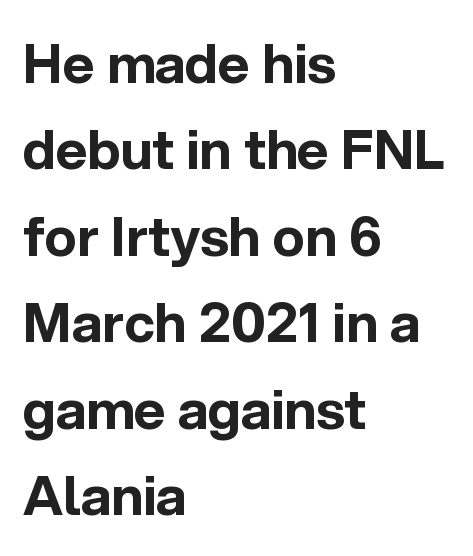
The image shows 54 px bold sans-serif type, upright; set left-aligned, normal line spacing (1.6x), normal letter spacing, not underlined; a medium x-height.
